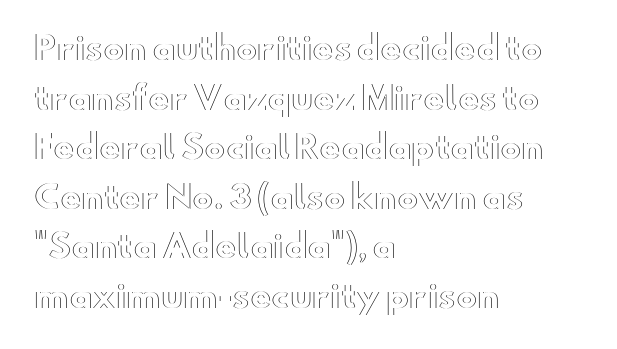
The image shows 32 px wide type, upright; set left-aligned, normal line spacing (1.55x), normal letter spacing, not underlined; a small x-height.
